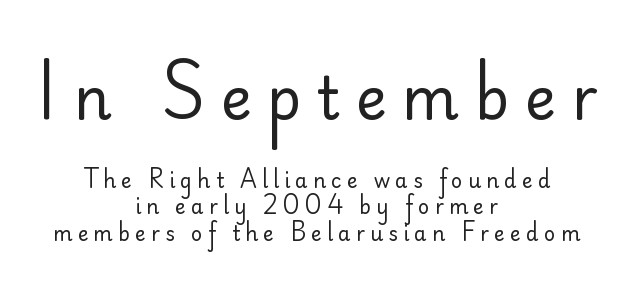
Q: Is the text bold? A: No.
Q: Is the text italic (slanted)? A: No, it is upright.
Q: Is the typeface a serif or a sans-serif typeface? A: Sans-serif.
Q: Is the text underlined? A: No.
Q: How is the paragraph aligned? A: Centered.
Q: Is the spacing between letters normal or unusually wide? A: Unusually wide.
Q: Is the spacing between lines tight, normal or loose? A: Normal.
Q: Which block of text is set in a larger size, the first (top) or the second (bottom)? A: The first (top) one.
Q: Width (condensed, normal, or wide)? A: Normal.
Q: Stroke contrast? A: Low.
Q: x-height? A: Small.
Q: Monospaced? A: No.
